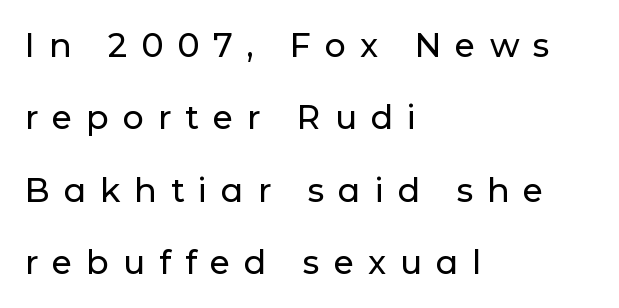
The image shows 33 px sans-serif type, upright; set left-aligned, loose line spacing (2.19x), unusually wide letter spacing (+0.42 em), not underlined; low stroke contrast and a medium x-height.
